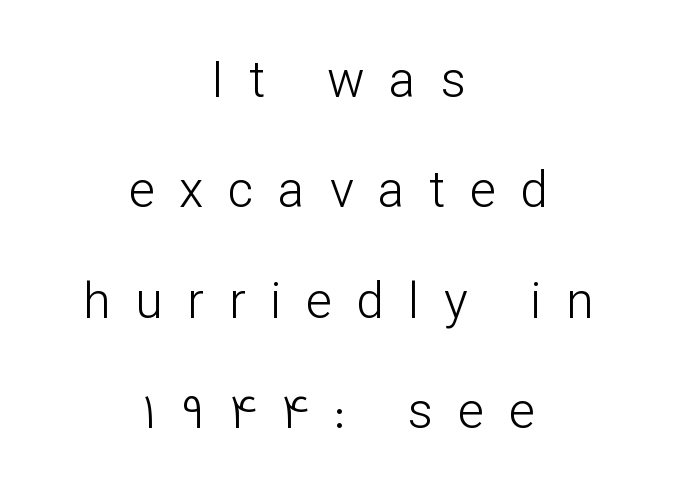
Q: Is the text bold? A: No.
Q: Is the text italic (slanted)? A: No, it is upright.
Q: Is the typeface a serif or a sans-serif typeface? A: Sans-serif.
Q: Is the text underlined? A: No.
Q: How is the paragraph aligned? A: Centered.
Q: Is the spacing between letters normal or unusually wide? A: Unusually wide.
Q: Is the spacing between lines tight, normal or loose? A: Loose.
Q: Width (condensed, normal, or wide)? A: Normal.
Q: Stroke contrast? A: Low.
Q: x-height? A: Medium.
Q: Monospaced? A: No.
